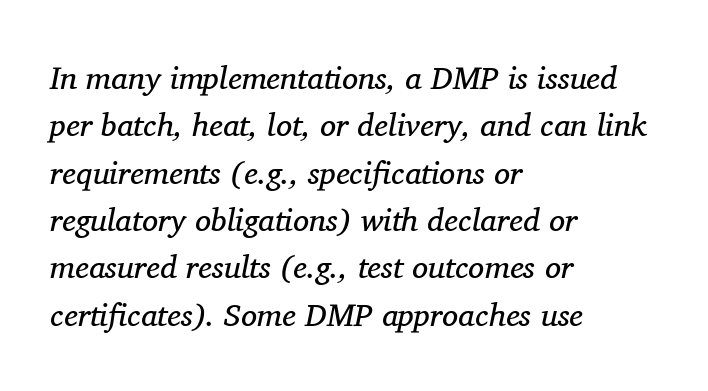
{"serif": "yes", "italic": "yes", "lean": "right", "slant_degrees": 11, "bold": "no", "weight": "regular", "width": "normal", "stroke_contrast": "medium", "x_height": "medium", "monospaced": "no", "underline": "no", "align": "left", "line_spacing": "normal", "line_spacing_ratio": 1.48, "letter_spacing": "normal", "letter_spacing_em": 0.0, "glyph_px": 32}
